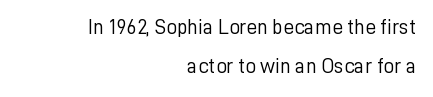
Is there any slant? The stems are plumb. Nothing heavy about these letters — not bold at all. The letterforms sit shoulder to shoulder at normal distance. Underline: absent. Short and long lines alike share a common ending point at right.
